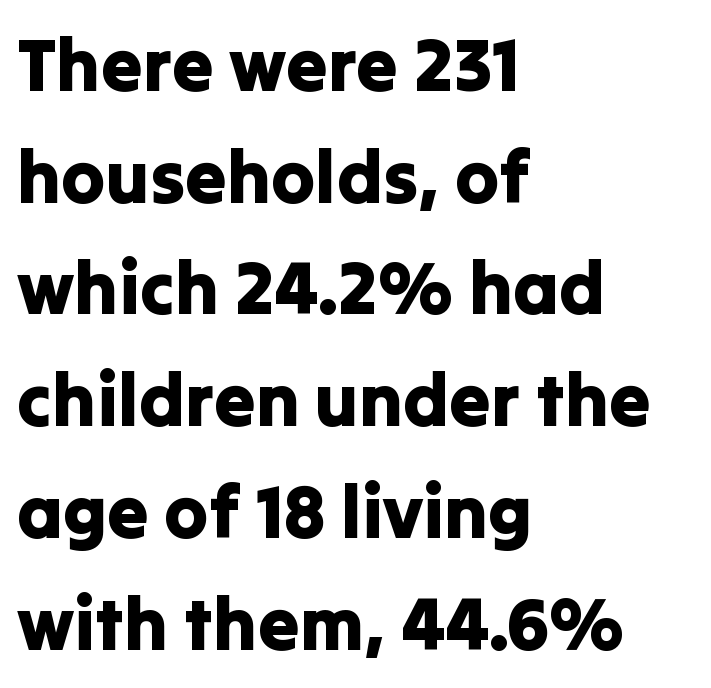
The image shows 74 px sans-serif type, upright; set left-aligned, normal line spacing (1.51x), normal letter spacing, not underlined; low stroke contrast and a medium x-height.
